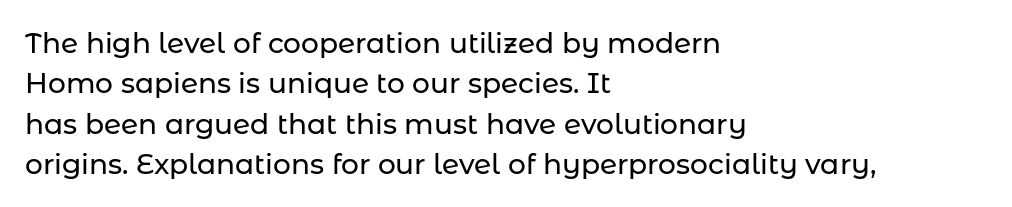
The image shows 28 px sans-serif type, upright; set left-aligned, normal line spacing (1.44x), normal letter spacing, not underlined; low stroke contrast and a medium x-height.
